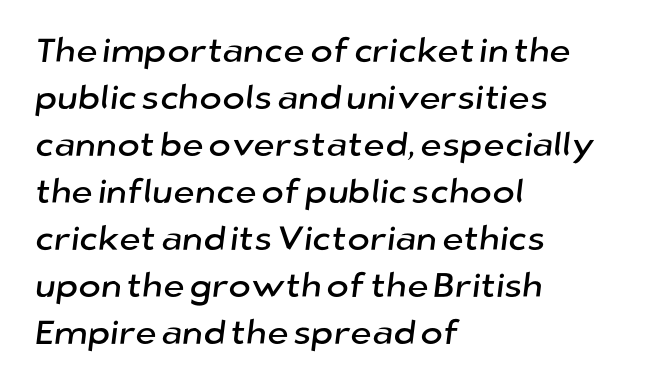
Reading down the block, your eye returns to a fixed left position each line. What stands out about the letter spacing? Nothing — it is the standard amount. No word sits above an underline. Horizontal bands of white between lines are of average thickness. Do the characters align in a grid? No, the font is proportional. A sans-serif font was chosen for this passage.
